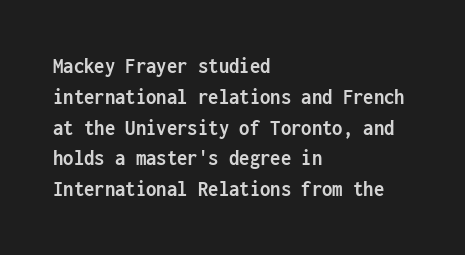
Q: Is the text bold? A: Yes.
Q: Is the text italic (slanted)? A: No, it is upright.
Q: Is the text underlined? A: No.
Q: How is the paragraph aligned? A: Left-aligned.
Q: Is the spacing between letters normal or unusually wide? A: Normal.
Q: Is the spacing between lines tight, normal or loose? A: Normal.
